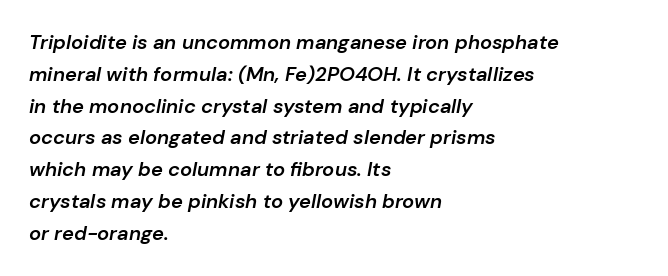
The image shows 20 px text type, italic (leaning right); set left-aligned, normal line spacing (1.59x), normal letter spacing, not underlined.
